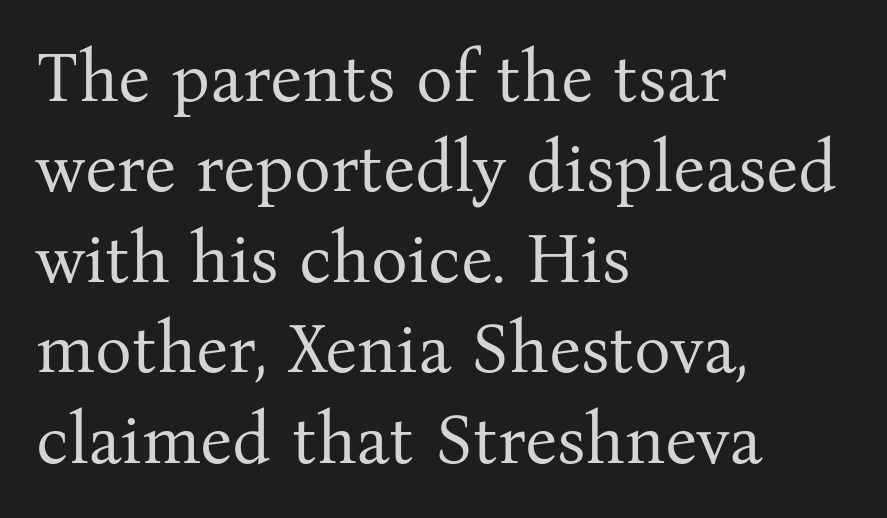
This reads as an unemphasized weight, regular at the heaviest. This rendering employs a face with finishing strokes, i.e., a serif. The passage shown has conventional tracking throughout. The passage shown is typed in a proportional face where columns would drift. Letters rest on an invisible, unmarked baseline.
